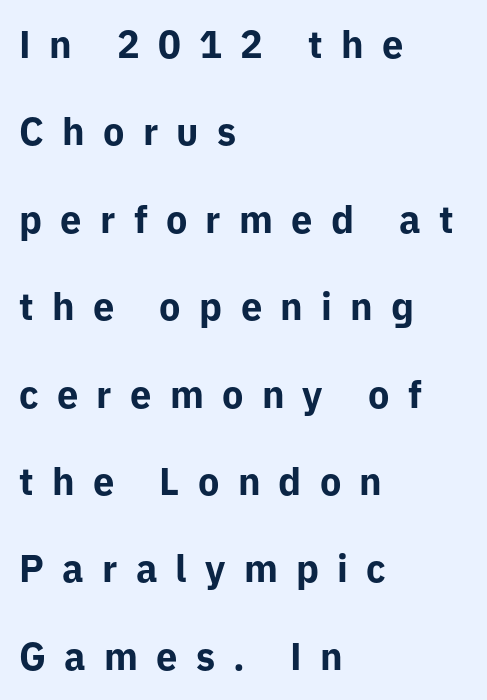
Is this a fixed-width face? No — the glyphs have proportional, varying widths. The type sits square on the baseline with zero lean. Decoration check: the copy has no underline. In terms of weight, the rendering is a true, heavy bold. A student would call this left alignment; a typographer would say flush left, rag right.
